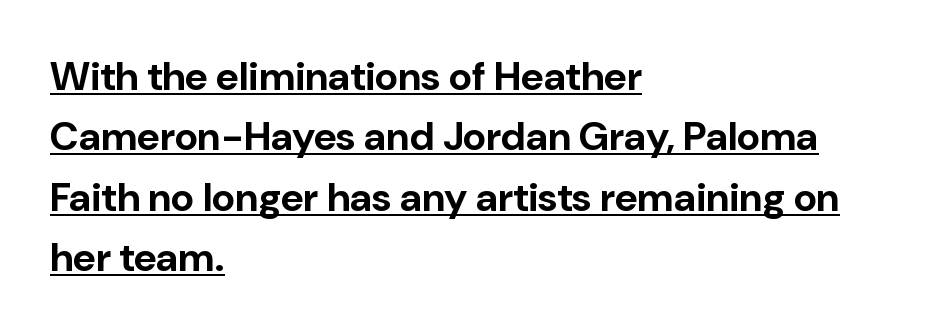
These lines are set flush left with a ragged right edge. Here the designer chose a conventional face with non-uniform glyph widths. Characters remain perfectly vertical along every line. Like a heading marked for emphasis, these lines bear an underscore. These lines sit exactly where default settings would place them. Look at the stroke-to-counter ratio: heavy, a bold.
